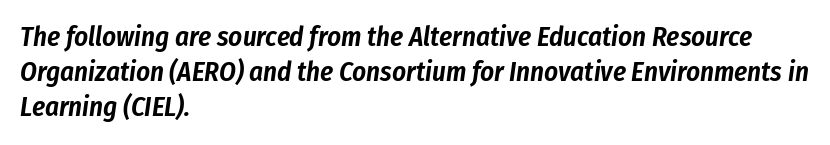
The image shows 27 px text type, italic (leaning right); set left-aligned, normal line spacing (1.3x), normal letter spacing, not underlined.
